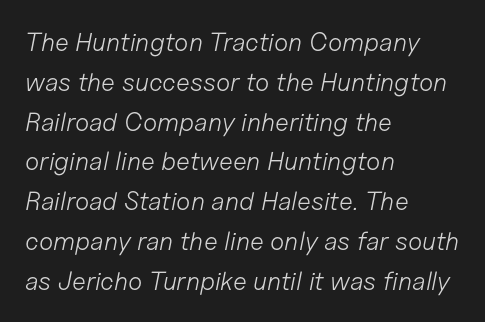
The image shows 26 px text type, italic (leaning right); set left-aligned, normal line spacing (1.53x), normal letter spacing, not underlined.
